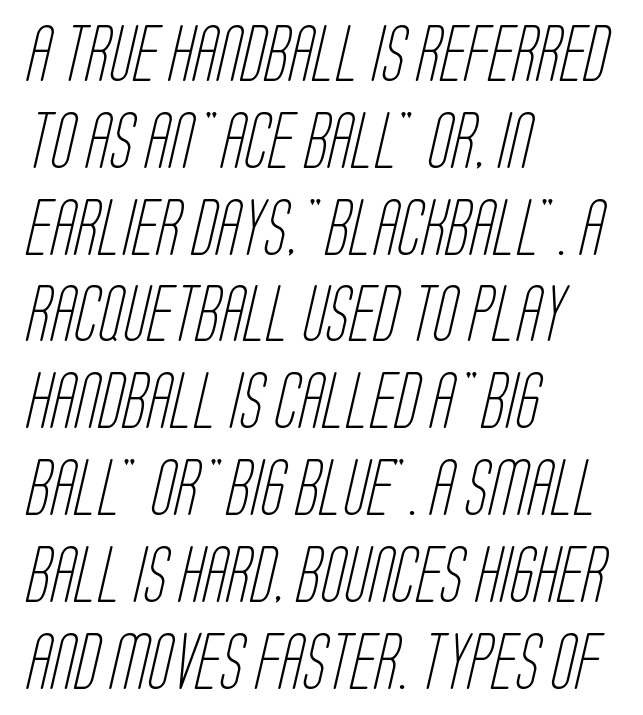
{"serif": "no", "bold": "no", "weight": "light", "width": "condensed", "stroke_contrast": "low", "x_height": "large", "monospaced": "no", "underline": "no", "align": "left", "line_spacing": "normal", "line_spacing_ratio": 1.55, "letter_spacing": "normal", "letter_spacing_em": 0.0, "glyph_px": 56}
